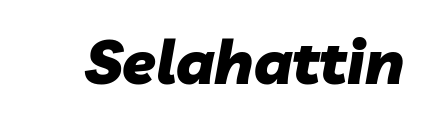
The image shows 61 px heavy type, italic (leaning right); set normal letter spacing, not underlined; low stroke contrast and a medium x-height.
